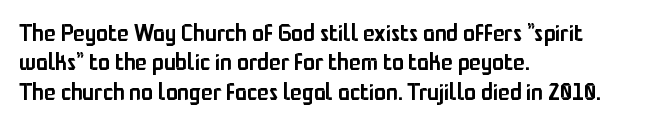
{"italic": "no", "bold": "semi", "underline": "no", "align": "left", "line_spacing_ratio": 1.22, "letter_spacing": "normal", "letter_spacing_em": 0.0, "glyph_px": 24}
